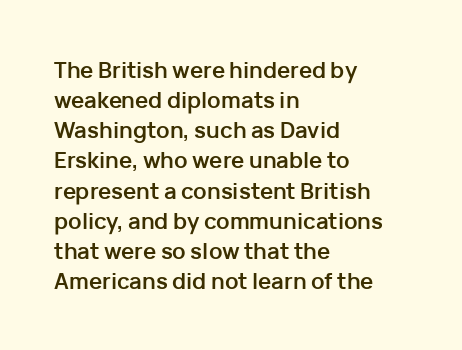
The image shows 22 px bold type, upright; set left-aligned, normal line spacing (1.37x), normal letter spacing, not underlined.
